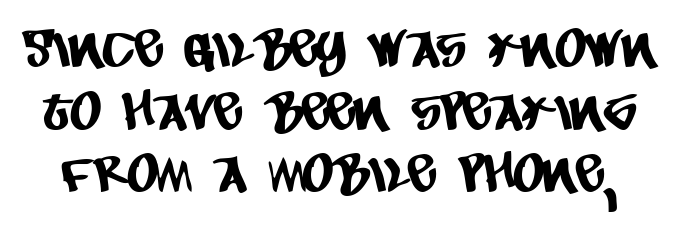
Q: Is the typeface a serif or a sans-serif typeface? A: Sans-serif.
Q: Is the text underlined? A: No.
Q: Is the spacing between letters normal or unusually wide? A: Normal.
Q: Width (condensed, normal, or wide)? A: Condensed.
Q: Stroke contrast? A: Low.
Q: x-height? A: Large.
Q: Monospaced? A: No.
